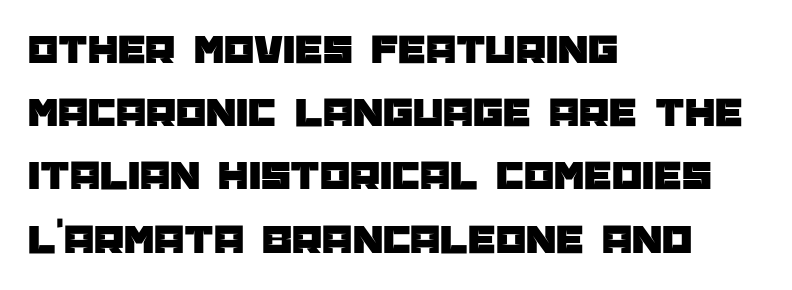
{"serif": "no", "italic": "no", "width": "normal", "stroke_contrast": "low", "x_height": "large", "monospaced": "no", "underline": "no", "align": "left", "line_spacing": "normal", "line_spacing_ratio": 1.47, "letter_spacing": "normal", "letter_spacing_em": 0.0, "glyph_px": 43}
